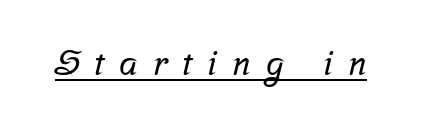
{"width": "normal", "stroke_contrast": "low", "x_height": "medium", "monospaced": "no", "underline": "yes", "letter_spacing": "wide", "letter_spacing_em": 0.44, "glyph_px": 34}
